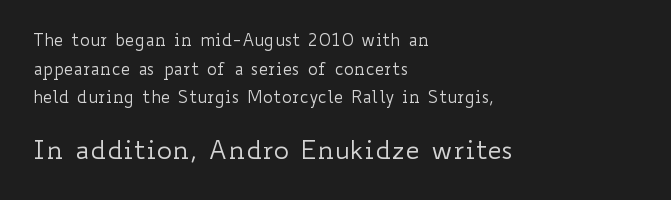
{"italic": "no", "bold": "no", "underline": "no", "align": "left", "line_spacing": "normal", "line_spacing_ratio": 1.69, "letter_spacing": "normal", "letter_spacing_em": 0.0, "larger_block": "second", "size_ratio": 1.53, "glyph_px": 26}
